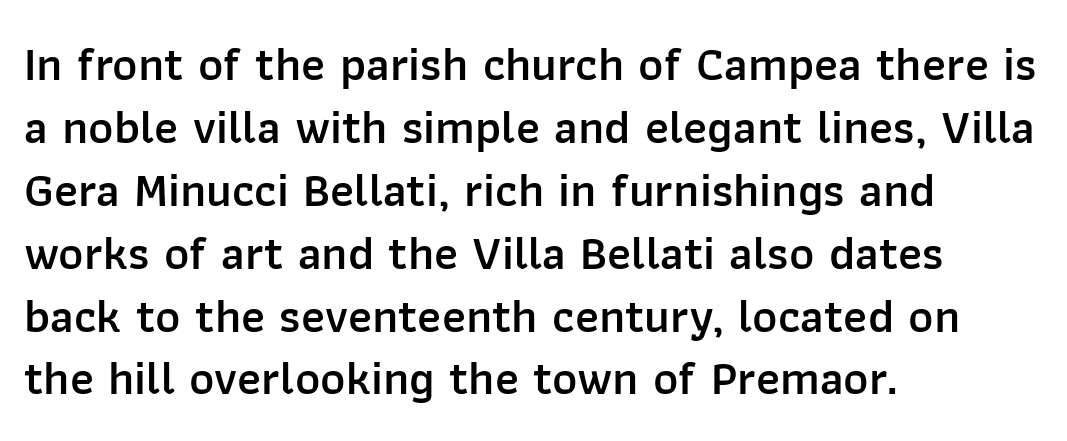
Note the varied advance widths — an 'i' is clearly narrower than an 'm'. Compared with a centered layout, this one pins lines to the left instead. The zone under the glyphs is completely vacant. Characters follow at the spacing the type designer built in.
